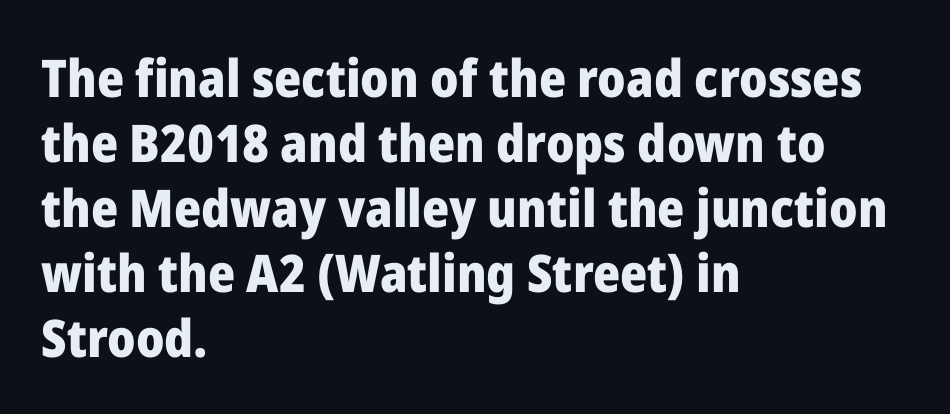
{"serif": "no", "italic": "no", "bold": "yes", "weight": "heavy", "width": "normal", "stroke_contrast": "low", "x_height": "medium", "monospaced": "no", "underline": "no", "align": "left", "line_spacing": "normal", "line_spacing_ratio": 1.25, "letter_spacing": "normal", "letter_spacing_em": 0.0, "glyph_px": 52}
